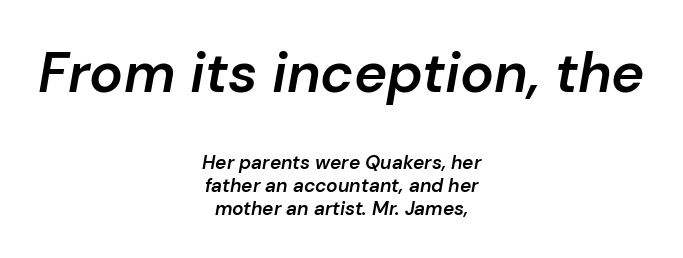
{"italic": "yes", "lean": "right", "slant_degrees": 10, "bold": "semi", "weight": "semibold", "width": "normal", "stroke_contrast": "low", "x_height": "medium", "monospaced": "no", "underline": "no", "align": "center", "line_spacing_ratio": 1.23, "letter_spacing": "normal", "letter_spacing_em": 0.0, "larger_block": "first", "size_ratio": 2.95, "glyph_px": 56}
